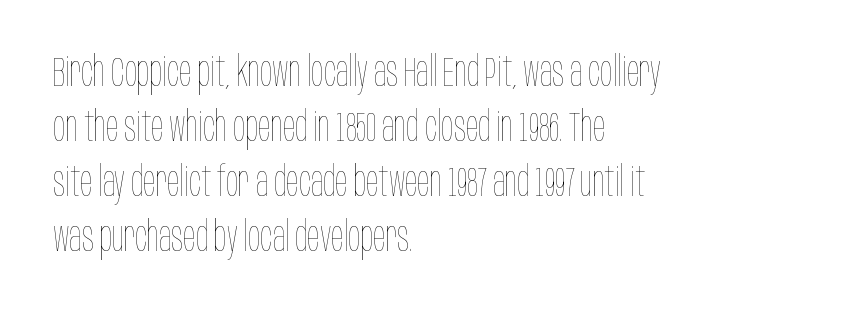
{"italic": "no", "bold": "no", "weight": "thin", "width": "condensed", "stroke_contrast": "low", "x_height": "large", "monospaced": "no", "underline": "no", "align": "left", "line_spacing": "normal", "line_spacing_ratio": 1.34, "letter_spacing": "normal", "letter_spacing_em": 0.0, "glyph_px": 41}
